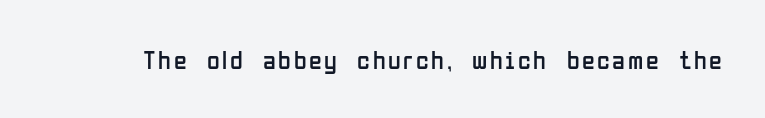
{"italic": "no", "bold": "no", "underline": "no", "glyph_px": 26}
